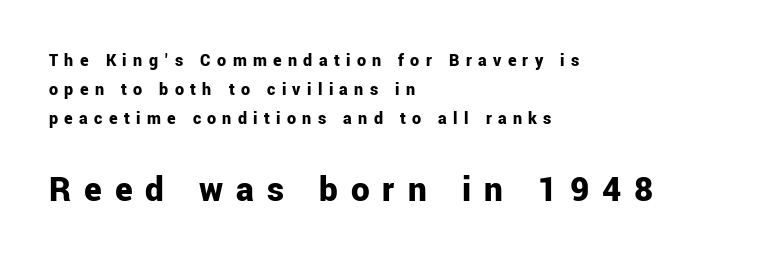
Q: Is the text bold? A: Yes.
Q: Is the text italic (slanted)? A: No, it is upright.
Q: Is the typeface a serif or a sans-serif typeface? A: Sans-serif.
Q: Is the text underlined? A: No.
Q: How is the paragraph aligned? A: Left-aligned.
Q: Is the spacing between letters normal or unusually wide? A: Unusually wide.
Q: Is the spacing between lines tight, normal or loose? A: Normal.
Q: Which block of text is set in a larger size, the first (top) or the second (bottom)? A: The second (bottom) one.
Q: Width (condensed, normal, or wide)? A: Normal.
Q: Stroke contrast? A: Low.
Q: x-height? A: Medium.
Q: Monospaced? A: No.
